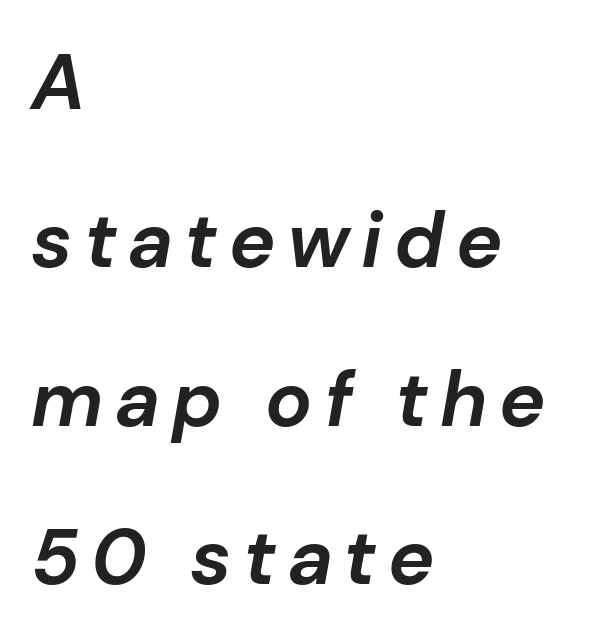
Compared with a centered layout, this one pins lines to the left instead. Slant detected: the letters are inclined. Varying glyph widths throughout — classic text-font behaviour. Only glyphs here, with clear space below each row. Quick note: interline space is abundant.
